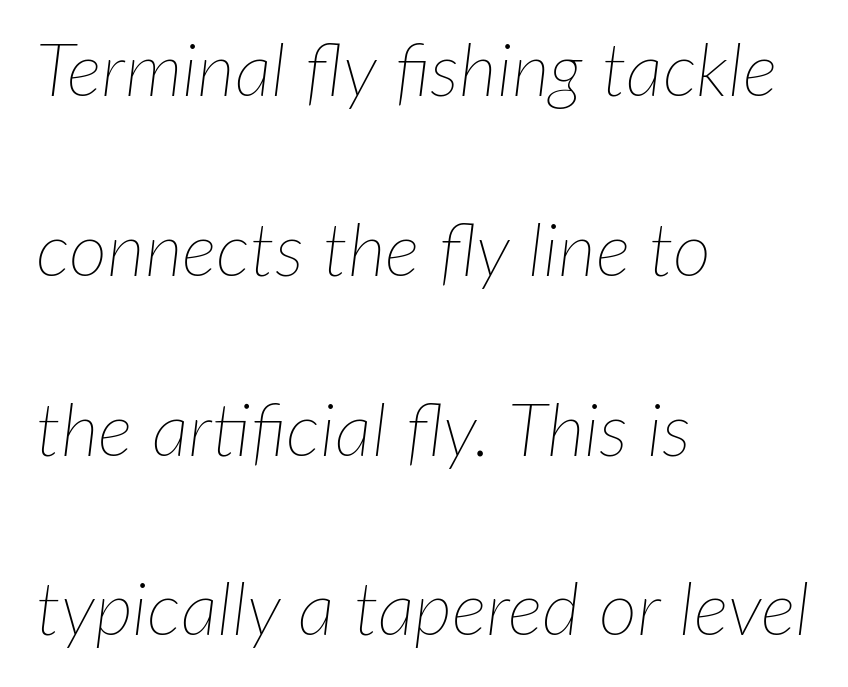
Q: Is the text bold? A: No.
Q: Is the text italic (slanted)? A: Yes, it leans right by about 7 degrees.
Q: Is the text underlined? A: No.
Q: How is the paragraph aligned? A: Left-aligned.
Q: Is the spacing between letters normal or unusually wide? A: Normal.
Q: Is the spacing between lines tight, normal or loose? A: Loose.
Q: Width (condensed, normal, or wide)? A: Normal.
Q: Stroke contrast? A: Low.
Q: x-height? A: Medium.
Q: Monospaced? A: No.
